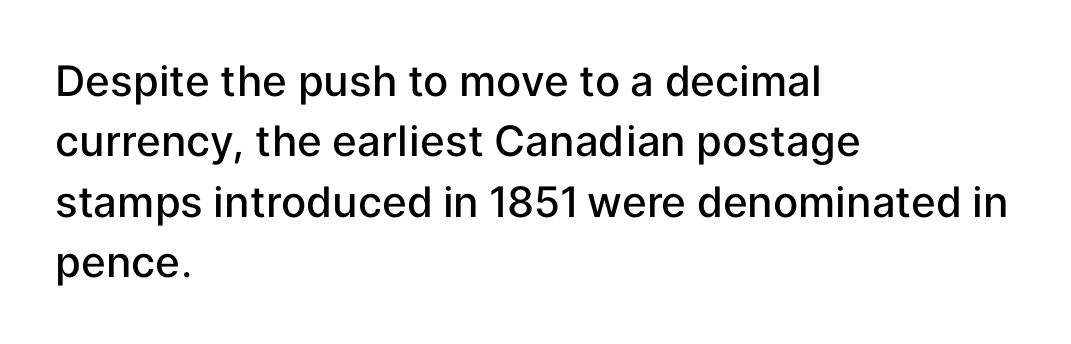
{"serif": "no", "italic": "no", "bold": "semi", "weight": "semibold", "width": "normal", "stroke_contrast": "low", "x_height": "medium", "monospaced": "no", "underline": "no", "align": "left", "line_spacing": "normal", "line_spacing_ratio": 1.44, "letter_spacing": "normal", "letter_spacing_em": 0.0, "glyph_px": 42}
